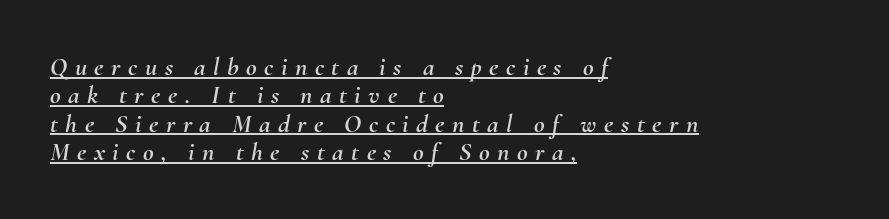
There's an unmistakable incline to the writing here. Compared with typical body copy, the letter spacing here is much looser. The lines in this sample share a left origin and differ only in where they stop. The rendered words wear a rule along their underside. Does the leading feel generous? Not at all — it's pinched.
